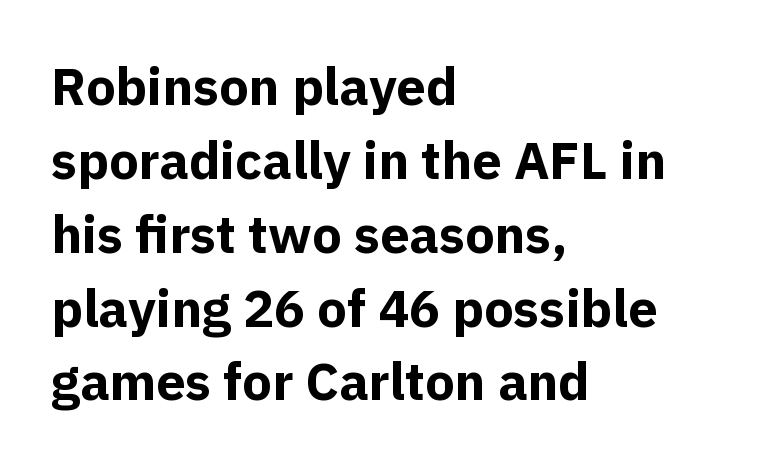
This rendering employs a face without finishing strokes, i.e., a sans-serif. Compared with typical body copy, the letter spacing here is the same. Caption: multi-line text, flush left, ragged right. Summary of weight: heavy, a full bold. In terms of leading, this rendering sits right in the middle.
